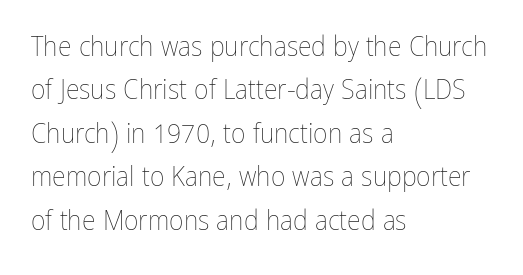
The passage shown has conventional tracking throughout. Check the space under the baseline: it is left empty. What's the leading like? Ordinary, nothing unusual. Here the designer chose a conventional face with non-uniform glyph widths. This rendering uses left alignment, leaving the right contour irregular. The strokes carry an ordinary text weight at most.
